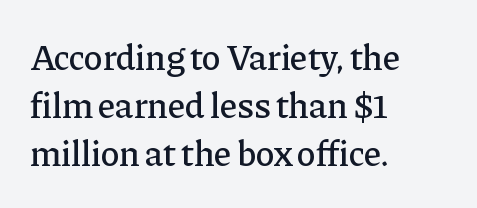
{"serif": "yes", "italic": "no", "width": "normal", "stroke_contrast": "low", "x_height": "medium", "monospaced": "no", "underline": "no", "align": "left", "line_spacing": "normal", "line_spacing_ratio": 1.33, "letter_spacing": "normal", "letter_spacing_em": 0.0, "glyph_px": 36}
